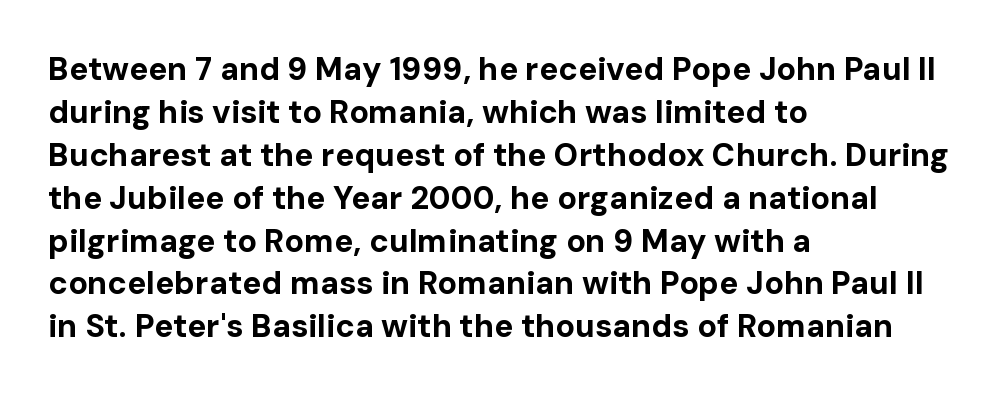
{"serif": "no", "italic": "no", "bold": "yes", "weight": "bold", "width": "normal", "stroke_contrast": "low", "x_height": "medium", "monospaced": "no", "underline": "no", "align": "left", "line_spacing": "normal", "line_spacing_ratio": 1.34, "letter_spacing": "normal", "letter_spacing_em": 0.0, "glyph_px": 32}
